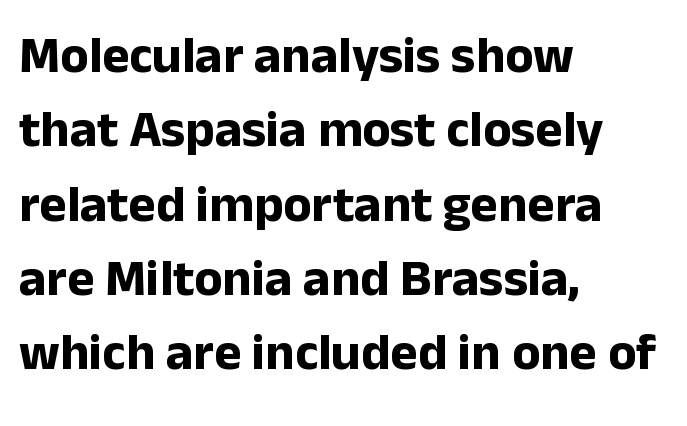
The image shows 52 px bold sans-serif type, upright; set left-aligned, normal line spacing (1.43x), normal letter spacing, not underlined; low stroke contrast and a medium x-height.
